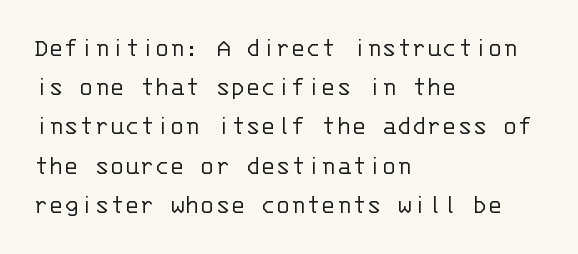
Q: Is the text bold? A: No.
Q: Is the text italic (slanted)? A: No, it is upright.
Q: Is the typeface a serif or a sans-serif typeface? A: Sans-serif.
Q: Is the text underlined? A: No.
Q: How is the paragraph aligned? A: Left-aligned.
Q: Is the spacing between letters normal or unusually wide? A: Normal.
Q: Is the spacing between lines tight, normal or loose? A: Normal.
Q: Width (condensed, normal, or wide)? A: Normal.
Q: Stroke contrast? A: Low.
Q: x-height? A: Large.
Q: Monospaced? A: Yes.
